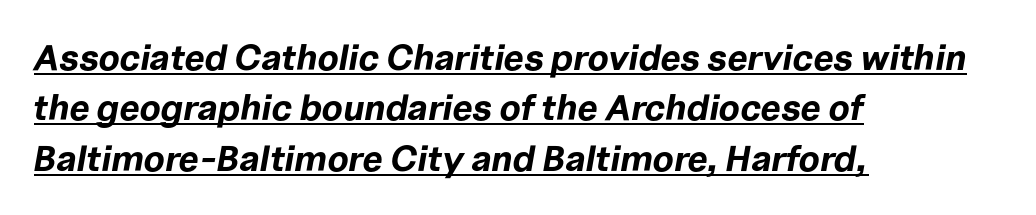
{"italic": "yes", "lean": "right", "slant_degrees": 10, "bold": "yes", "weight": "bold", "width": "normal", "stroke_contrast": "low", "x_height": "medium", "monospaced": "no", "underline": "yes", "align": "left", "line_spacing": "normal", "line_spacing_ratio": 1.4, "letter_spacing": "normal", "letter_spacing_em": 0.0, "glyph_px": 36}
